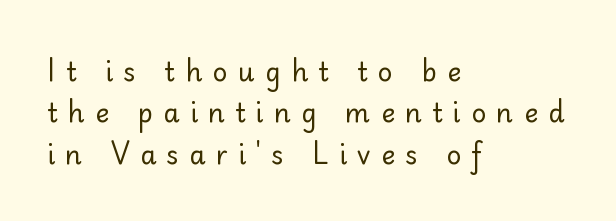
Q: Is the text bold? A: No.
Q: Is the text italic (slanted)? A: No, it is upright.
Q: Is the text underlined? A: No.
Q: How is the paragraph aligned? A: Left-aligned.
Q: Is the spacing between letters normal or unusually wide? A: Unusually wide.
Q: Is the spacing between lines tight, normal or loose? A: Normal.
